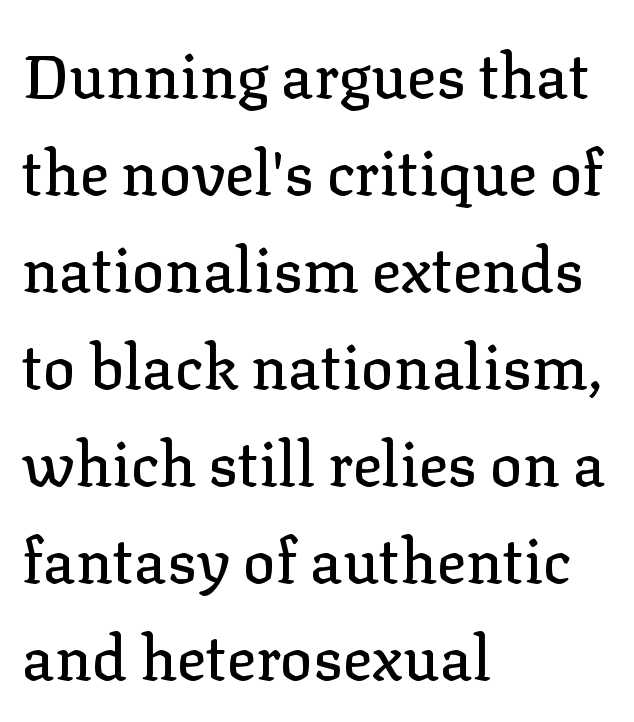
A clean baseline with only descenders dipping below it. Little horizontal feet cap the strokes, marking this as serif type. This sample keeps an unexceptional amount of space between lines. Here the designer chose a conventional face with non-uniform glyph widths.
